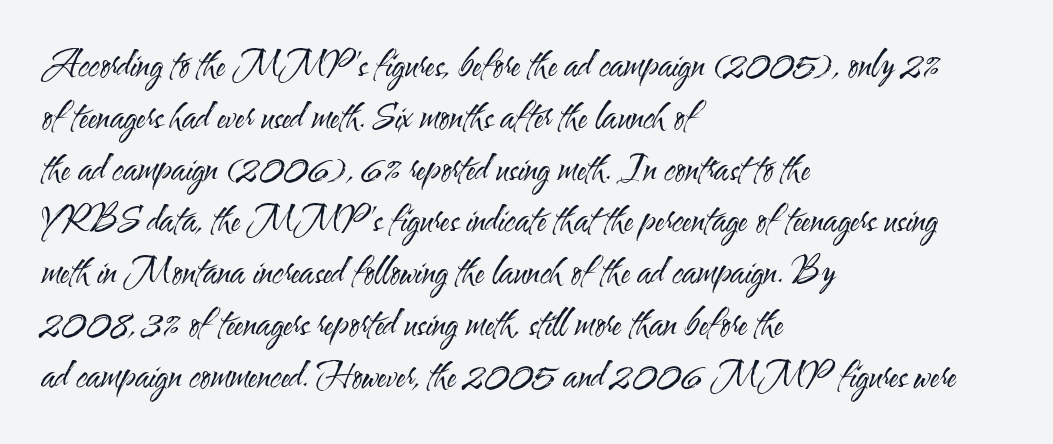
{"serif": "no", "bold": "no", "weight": "regular", "width": "condensed", "stroke_contrast": "medium", "x_height": "small", "monospaced": "no", "underline": "no", "align": "left", "line_spacing": "normal", "line_spacing_ratio": 1.48, "letter_spacing": "normal", "letter_spacing_em": 0.0, "glyph_px": 35}
